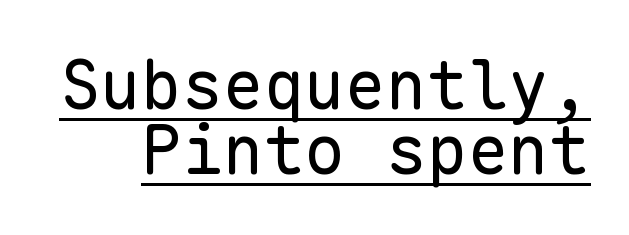
The image shows 68 px regular-weight sans-serif type, upright, monospaced; set tight line spacing (0.96x), normal letter spacing, underlined; low stroke contrast and a medium x-height.
